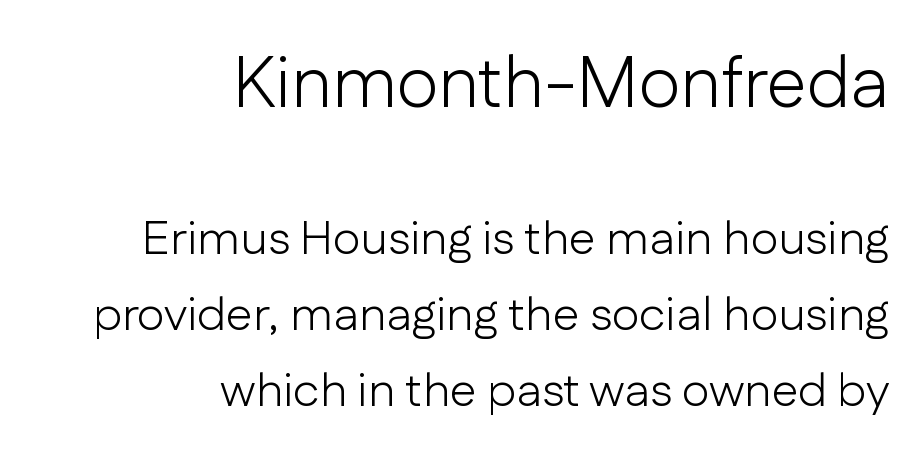
{"serif": "no", "italic": "no", "bold": "no", "weight": "light", "width": "normal", "stroke_contrast": "low", "x_height": "medium", "monospaced": "no", "underline": "no", "align": "right", "line_spacing": "normal", "line_spacing_ratio": 1.58, "letter_spacing": "normal", "letter_spacing_em": 0.0, "larger_block": "first", "size_ratio": 1.5, "glyph_px": 72}
